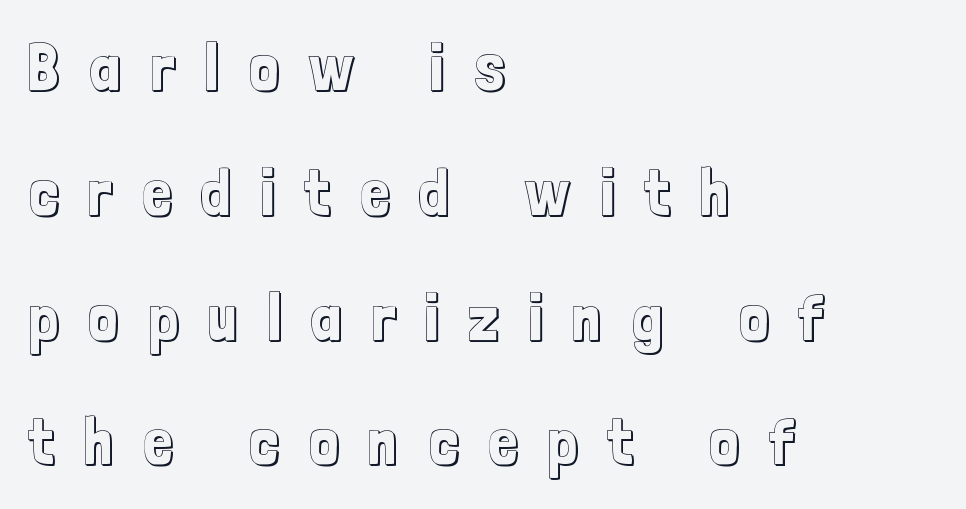
{"italic": "no", "width": "condensed", "x_height": "medium", "monospaced": "no", "underline": "no", "align": "left", "line_spacing": "loose", "line_spacing_ratio": 1.92, "letter_spacing": "wide", "letter_spacing_em": 0.46, "glyph_px": 65}
